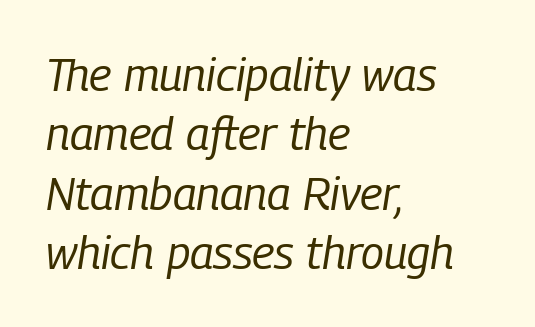
The image shows 46 px regular-weight, condensed type, italic (leaning right); set left-aligned, normal line spacing (1.29x), normal letter spacing, not underlined; low stroke contrast and a medium x-height.
